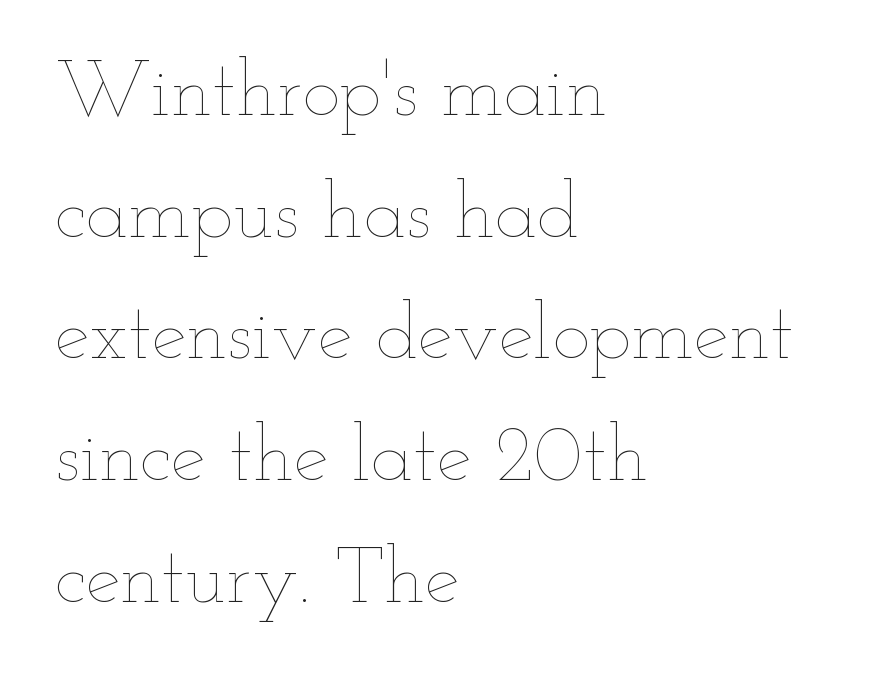
Is this a fixed-width face? No — the glyphs have proportional, varying widths. Weight class: somewhere from thin through regular. Vertical spacing — default. The tracking reads as untouched default to a designer's eye.
